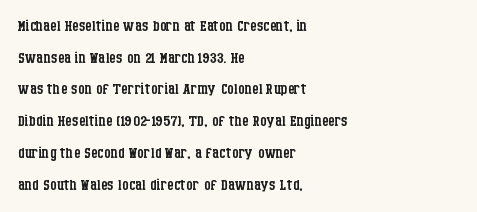
{"italic": "no", "bold": "no", "underline": "no", "align": "left", "line_spacing": "normal", "line_spacing_ratio": 1.51, "letter_spacing": "normal", "letter_spacing_em": 0.0, "glyph_px": 21}
